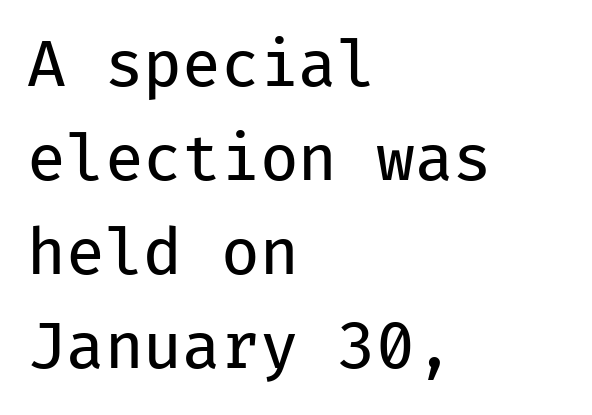
The image shows 63 px regular-weight sans-serif type, upright, monospaced; set left-aligned, normal line spacing (1.49x), normal letter spacing, not underlined; low stroke contrast and a medium x-height.
